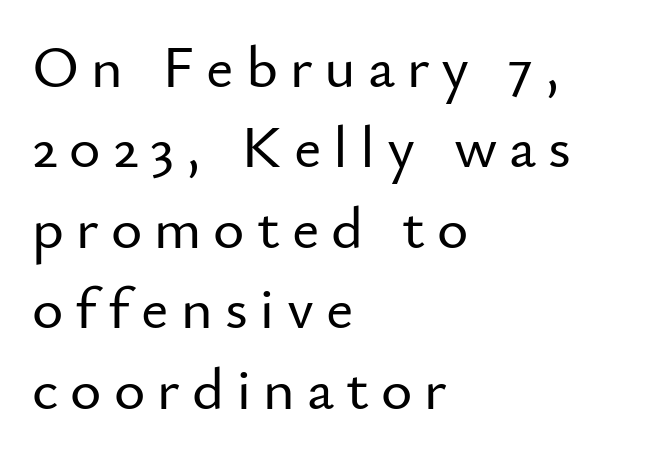
These lines sit exactly where default settings would place them. Notice how the stems are strictly vertical — no italics here. Spacing verdict: proportional, widths tailored to each character. Unmarked baselines from the first word to the last. All the whitespace from short lines collects on the right.
